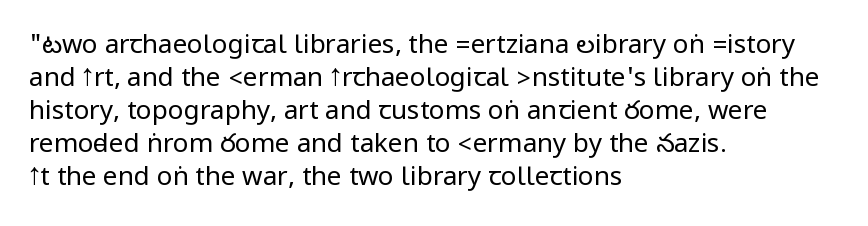
The image shows 26 px text type, upright; set left-aligned, normal line spacing (1.27x), normal letter spacing, not underlined.
